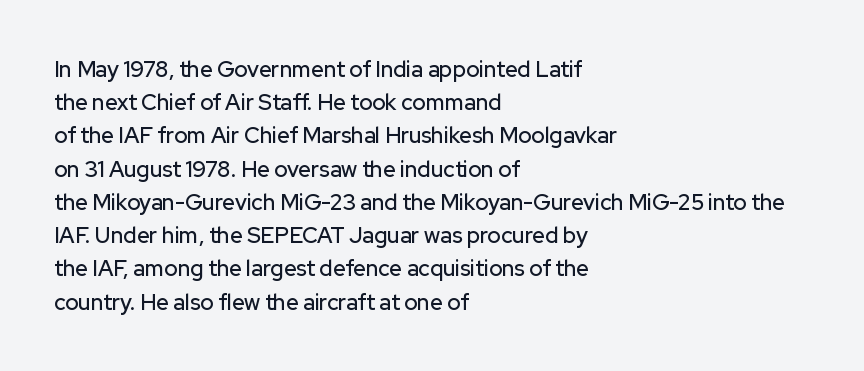
{"italic": "no", "underline": "no", "align": "left", "line_spacing": "normal", "line_spacing_ratio": 1.51, "letter_spacing": "normal", "letter_spacing_em": 0.0, "glyph_px": 22}
